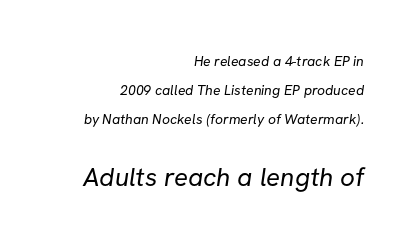
The image shows 26 px text type; set right-aligned, loose line spacing (2.08x), normal letter spacing, not underlined; the second (bottom) block is 1.86x larger.
